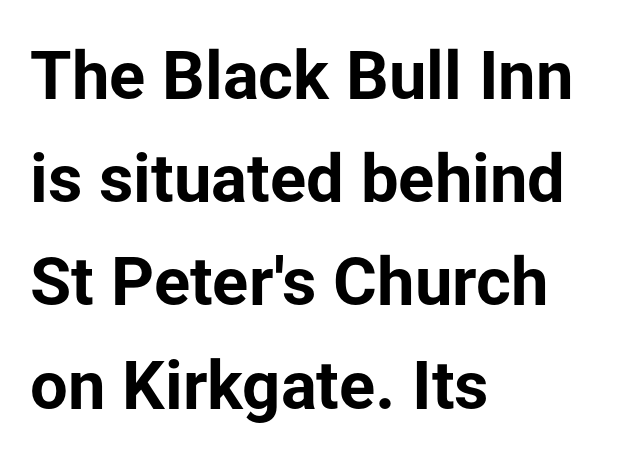
Think of a printed novel: that variable character pitch is what you see here. Characters follow at the spacing the type designer built in. Each new line begins a customary step beneath the previous one. As a designer I'd log this as weight 700, bold.
